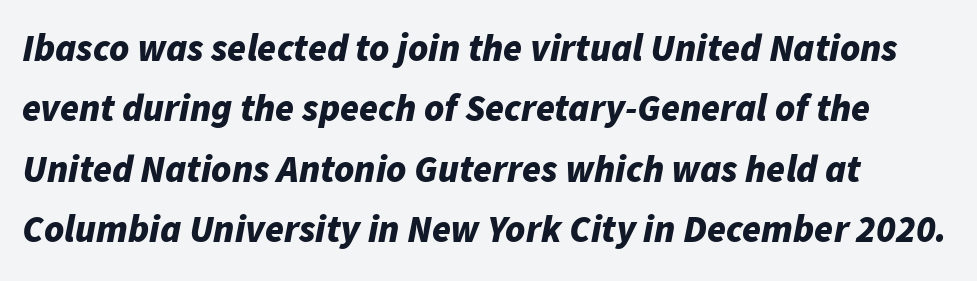
The image shows 38 px bold type, italic (leaning right); set left-aligned, normal line spacing (1.59x), normal letter spacing, not underlined; low stroke contrast and a medium x-height.
